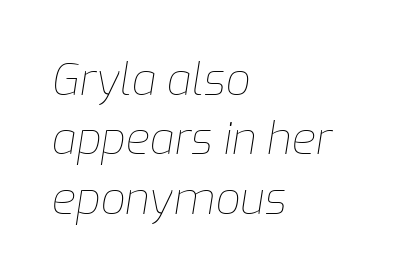
Q: Is the text bold? A: No.
Q: Is the text italic (slanted)? A: Yes, it leans right by about 9 degrees.
Q: Is the text underlined? A: No.
Q: How is the paragraph aligned? A: Left-aligned.
Q: Is the spacing between letters normal or unusually wide? A: Normal.
Q: Is the spacing between lines tight, normal or loose? A: Normal.
Q: Width (condensed, normal, or wide)? A: Normal.
Q: Stroke contrast? A: Low.
Q: x-height? A: Medium.
Q: Monospaced? A: No.
